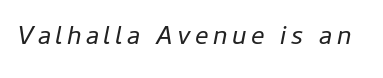
{"italic": "yes", "lean": "right", "slant_degrees": 11, "bold": "no", "underline": "no", "glyph_px": 27}
